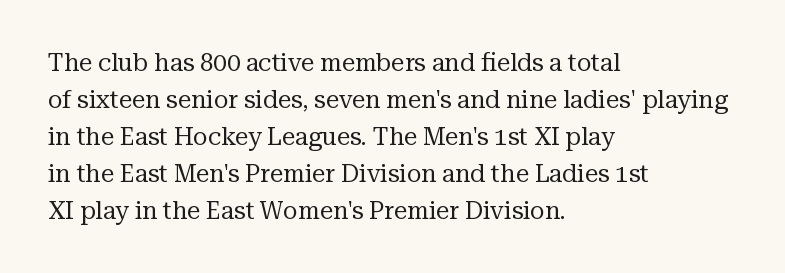
{"italic": "no", "bold": "no", "underline": "no", "align": "left", "line_spacing": "normal", "line_spacing_ratio": 1.54, "letter_spacing": "normal", "letter_spacing_em": 0.0, "glyph_px": 24}
